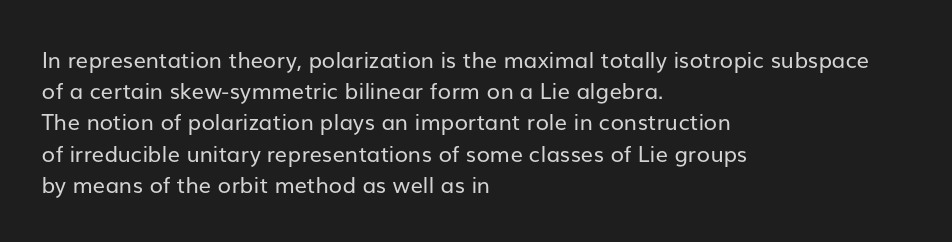
Q: Is the text bold? A: No.
Q: Is the text italic (slanted)? A: No, it is upright.
Q: Is the text underlined? A: No.
Q: How is the paragraph aligned? A: Left-aligned.
Q: Is the spacing between letters normal or unusually wide? A: Normal.
Q: Is the spacing between lines tight, normal or loose? A: Normal.
